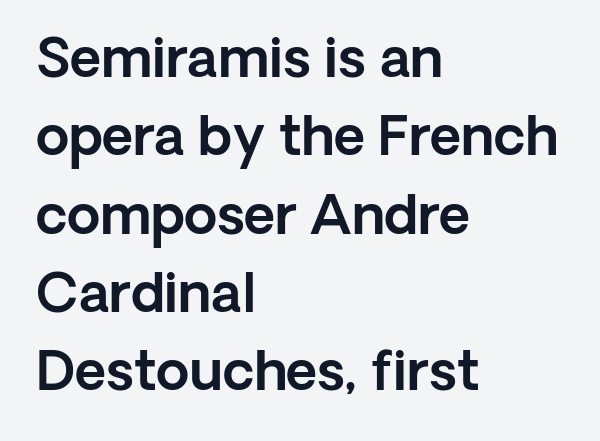
{"serif": "no", "italic": "no", "width": "normal", "x_height": "medium", "monospaced": "no", "underline": "no", "align": "left", "line_spacing": "normal", "line_spacing_ratio": 1.45, "letter_spacing": "normal", "letter_spacing_em": 0.0, "glyph_px": 54}
